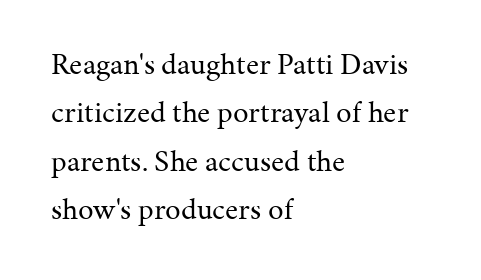
Note the varied advance widths — an 'i' is clearly narrower than an 'm'. The setting favours the left margin, as ordinary paragraphs usually do. The font sits on the lighter half of the weight spectrum, regular included. Ascenders rise straight up at ninety degrees. Examine the stroke ends and you'll spot serifs.
